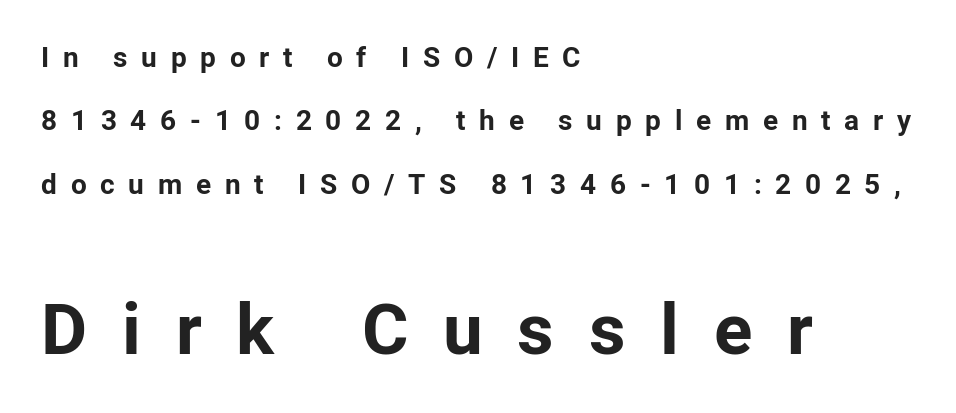
Q: Is the text bold? A: Yes.
Q: Is the text italic (slanted)? A: No, it is upright.
Q: Is the typeface a serif or a sans-serif typeface? A: Sans-serif.
Q: Is the text underlined? A: No.
Q: How is the paragraph aligned? A: Left-aligned.
Q: Is the spacing between letters normal or unusually wide? A: Unusually wide.
Q: Is the spacing between lines tight, normal or loose? A: Loose.
Q: Which block of text is set in a larger size, the first (top) or the second (bottom)? A: The second (bottom) one.
Q: Width (condensed, normal, or wide)? A: Normal.
Q: Stroke contrast? A: Low.
Q: x-height? A: Medium.
Q: Monospaced? A: No.
